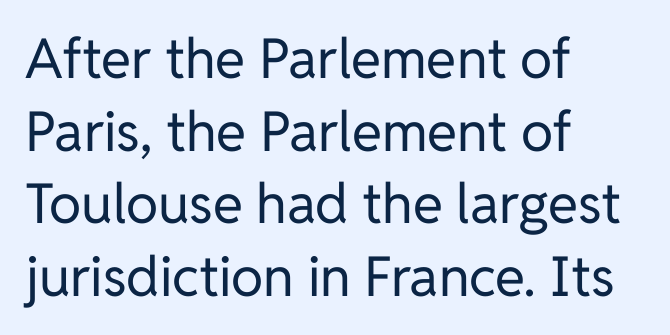
This sample has the flowing, uneven cadence of proportional lettering. The letterforms sit shoulder to shoulder at normal distance. Every row of glyphs begins at an identical x-position on the left. Horizontal bands of white between lines are of average thickness. The type family on display is of the sans-serif kind. Think standard paragraph weight, or any step lighter than that.
